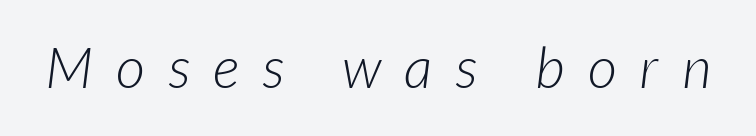
{"serif": "no", "bold": "no", "weight": "light", "width": "normal", "stroke_contrast": "low", "x_height": "medium", "monospaced": "no", "underline": "no", "letter_spacing": "wide", "letter_spacing_em": 0.41, "glyph_px": 57}
